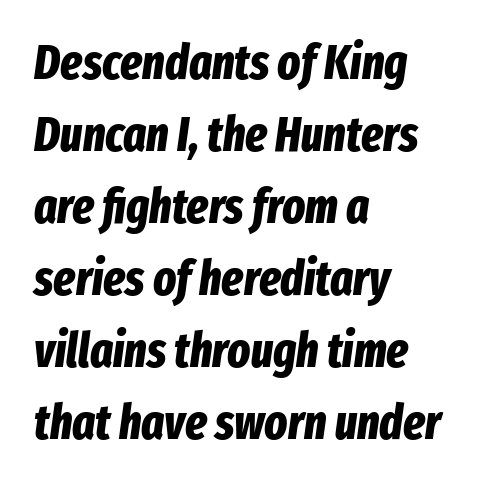
{"italic": "yes", "lean": "right", "slant_degrees": 8, "bold": "yes", "weight": "bold", "width": "condensed", "stroke_contrast": "low", "x_height": "medium", "monospaced": "no", "underline": "no", "align": "left", "line_spacing": "normal", "line_spacing_ratio": 1.5, "letter_spacing": "normal", "letter_spacing_em": 0.0, "glyph_px": 48}
